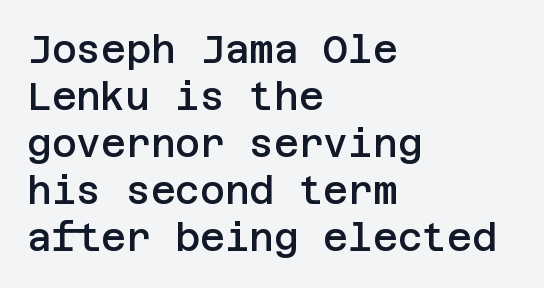
Does extra space separate the letters? No, they use regular spacing. Posture: upright roman. Notice how the passage keeps a crisp vertical edge on the left only. Typesetter's note: demi weight, one step under bold.
